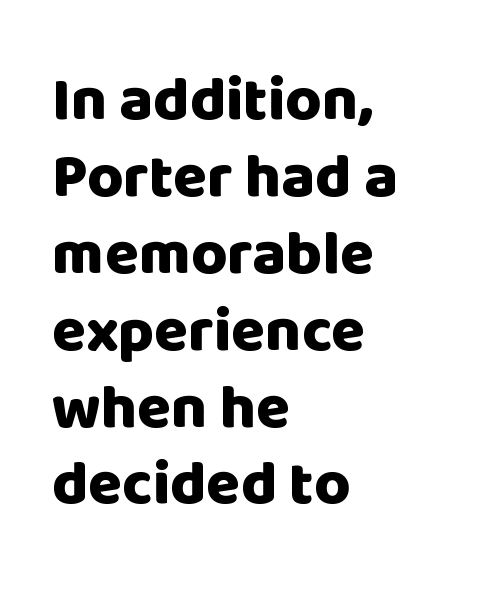
Q: Is the text bold? A: Yes.
Q: Is the text italic (slanted)? A: No, it is upright.
Q: Is the typeface a serif or a sans-serif typeface? A: Sans-serif.
Q: Is the text underlined? A: No.
Q: How is the paragraph aligned? A: Left-aligned.
Q: Is the spacing between letters normal or unusually wide? A: Normal.
Q: Width (condensed, normal, or wide)? A: Normal.
Q: Stroke contrast? A: Low.
Q: x-height? A: Large.
Q: Monospaced? A: No.
